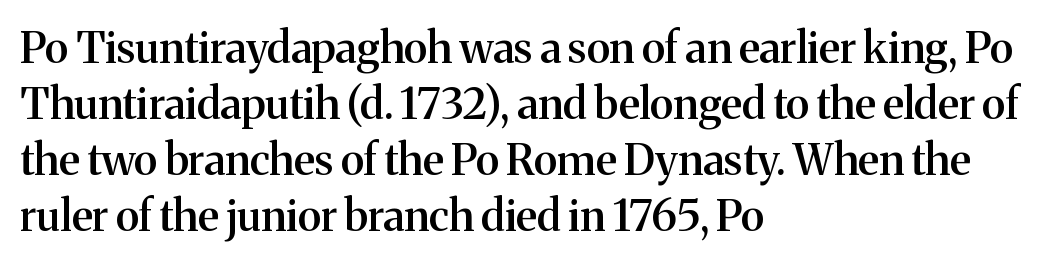
Does the weight exceed regular? Yes, but only to semibold. The letters advance in unequal steps, a hallmark of proportional type. There is no visible air inserted between adjacent glyphs. A typesetter would label this face a serif.
